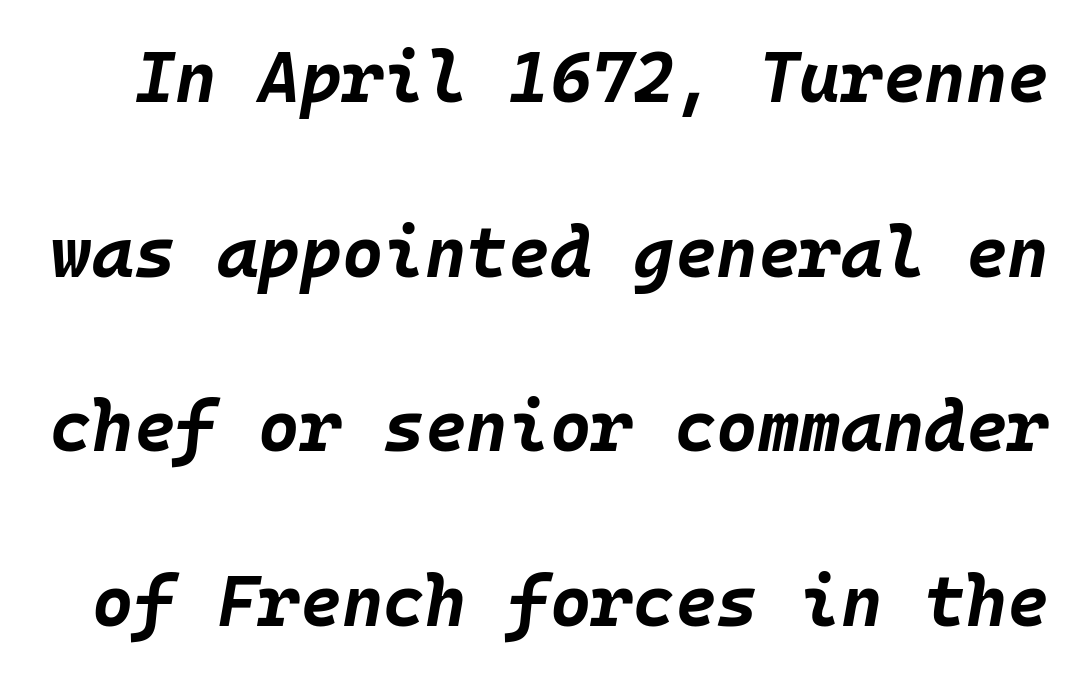
{"italic": "yes", "lean": "right", "slant_degrees": 10, "bold": "yes", "weight": "bold", "width": "normal", "stroke_contrast": "low", "x_height": "large", "monospaced": "yes", "underline": "no", "line_spacing": "loose", "line_spacing_ratio": 2.46, "letter_spacing": "normal", "letter_spacing_em": 0.0, "glyph_px": 71}
